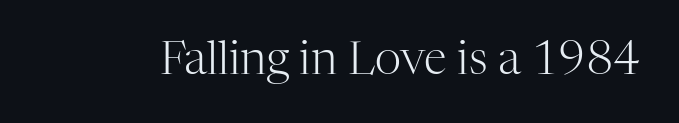
Q: Is the text bold? A: No.
Q: Is the text italic (slanted)? A: No, it is upright.
Q: Is the typeface a serif or a sans-serif typeface? A: Serif.
Q: Is the text underlined? A: No.
Q: Is the spacing between letters normal or unusually wide? A: Normal.
Q: Width (condensed, normal, or wide)? A: Normal.
Q: Stroke contrast? A: High.
Q: x-height? A: Medium.
Q: Monospaced? A: No.
